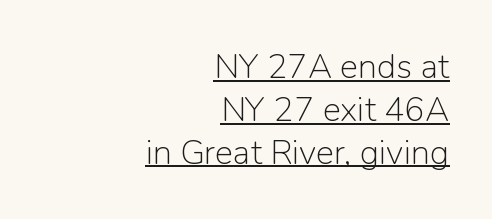
Alignment: flush right. Character widths vary here, with narrow letters taking less room than wide ones. Italic? Not at all — the glyphs are vertical. I'd call this a sans setting — the letters go barefoot. The vertical gap from one line to the next is medium.
